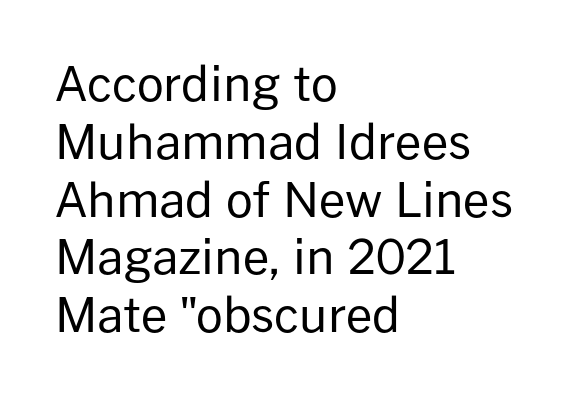
The image shows 47 px regular-weight sans-serif type, upright; set left-aligned, line spacing 1.23x, normal letter spacing, not underlined; low stroke contrast and a medium x-height.
